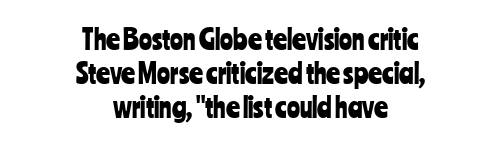
Q: Is the text italic (slanted)? A: No, it is upright.
Q: Is the text underlined? A: No.
Q: How is the paragraph aligned? A: Centered.
Q: Is the spacing between letters normal or unusually wide? A: Normal.
Q: Is the spacing between lines tight, normal or loose? A: Normal.
